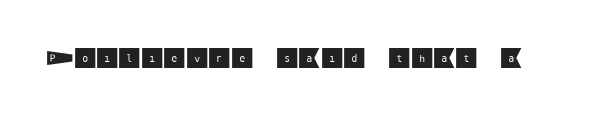
Q: Is the text italic (slanted)? A: No, it is upright.
Q: Is the text underlined? A: No.
Q: Is the spacing between letters normal or unusually wide? A: Normal.
